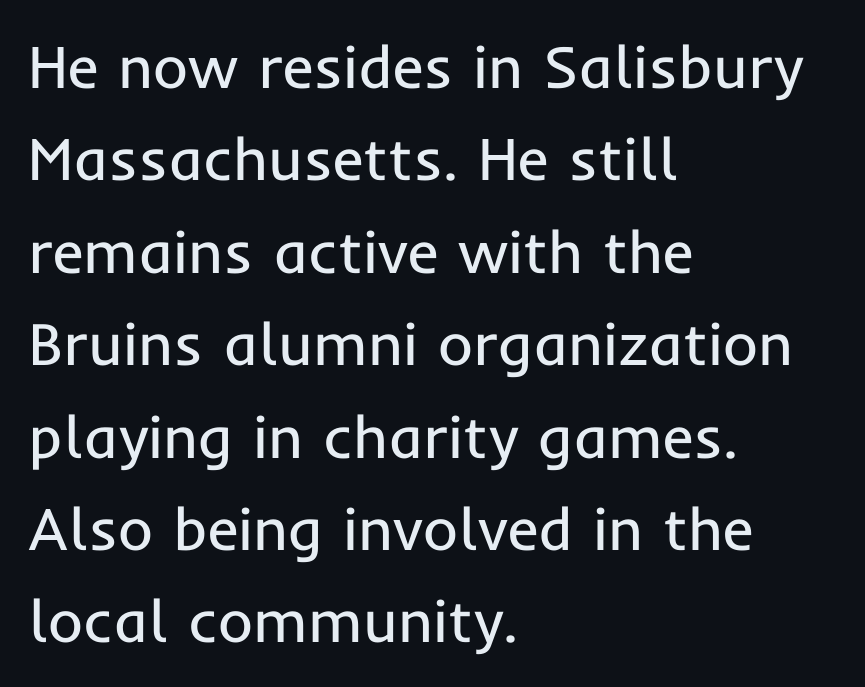
{"serif": "no", "italic": "no", "bold": "no", "weight": "regular", "width": "normal", "stroke_contrast": "low", "x_height": "medium", "monospaced": "no", "underline": "no", "align": "left", "line_spacing": "normal", "line_spacing_ratio": 1.54, "letter_spacing": "normal", "letter_spacing_em": 0.0, "glyph_px": 60}
